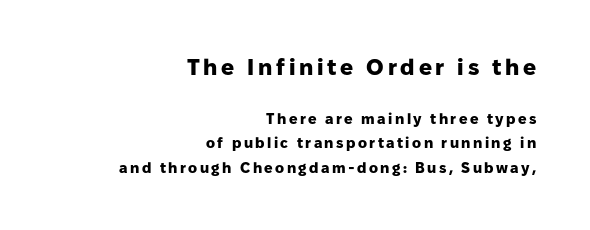
The initial chunk of copy outweighs the following chunk in type size. One-word summary of the alignment: right. Designer's note — italics off, roman on. Notice how descenders clear the ascenders below comfortably — that's standard leading.
